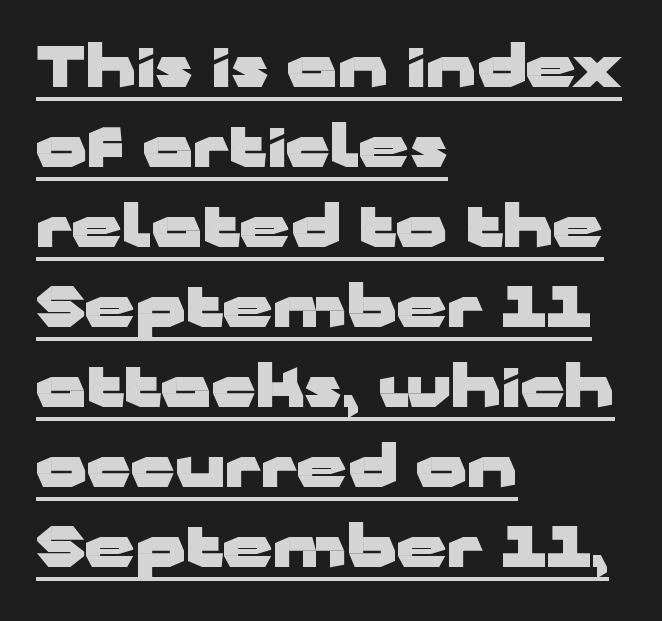
The image shows 56 px heavy, wide sans-serif type, upright; set left-aligned, normal line spacing (1.43x), normal letter spacing, underlined; low stroke contrast and a medium x-height.
